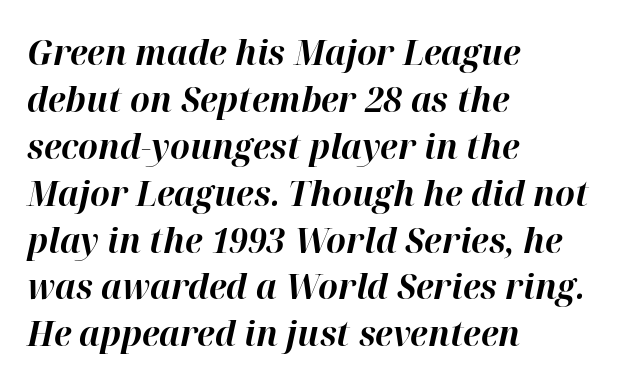
Is the block centered? No — it sits flush against the left margin. Chunky letters — that's bold for sure. How would I describe the line gaps? Plain and ordinary. The rendering keeps characters at their native spacing.
